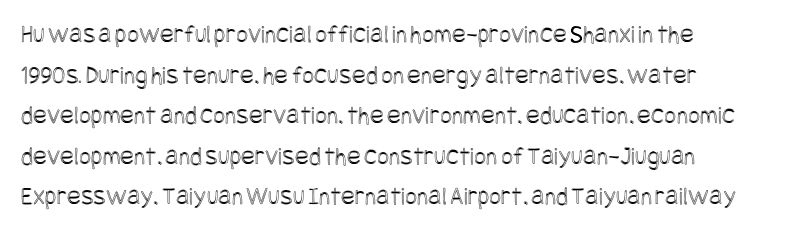
The image shows 26 px text type, upright; set left-aligned, normal line spacing (1.56x), normal letter spacing, not underlined.
